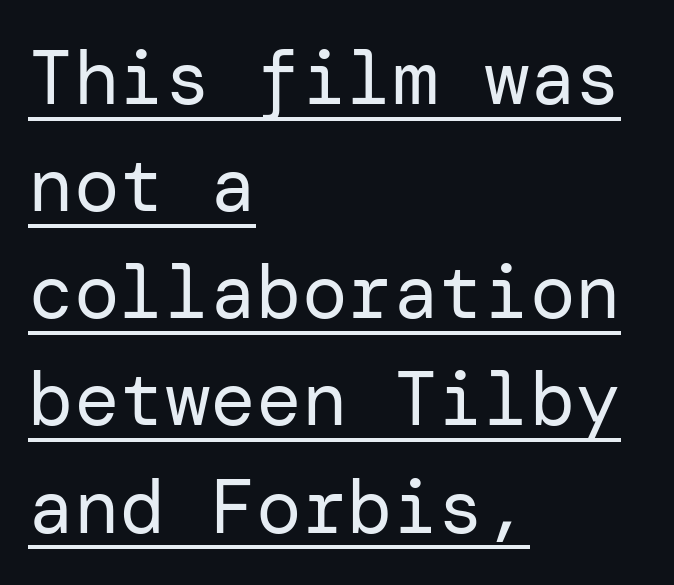
{"serif": "no", "italic": "no", "bold": "no", "weight": "regular", "width": "normal", "stroke_contrast": "low", "x_height": "medium", "underline": "yes", "align": "left", "line_spacing": "normal", "line_spacing_ratio": 1.41, "letter_spacing": "normal", "letter_spacing_em": 0.0, "glyph_px": 76}
